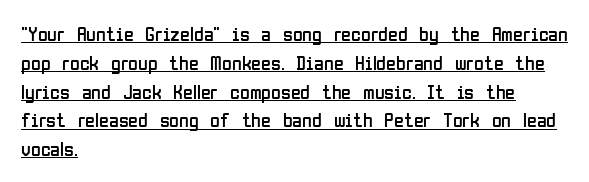
Q: Is the text bold? A: No.
Q: Is the text italic (slanted)? A: No, it is upright.
Q: Is the text underlined? A: Yes.
Q: How is the paragraph aligned? A: Left-aligned.
Q: Is the spacing between letters normal or unusually wide? A: Normal.
Q: Is the spacing between lines tight, normal or loose? A: Normal.
